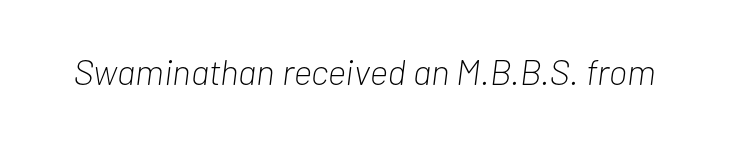
Nobody touched the tracking dial on this one. This sample has the flowing, uneven cadence of proportional lettering. This reads as an unemphasized weight, regular at the heaviest. The foot of each line stays bare and open. Tall strokes in this sample are angled rather than plumb.
